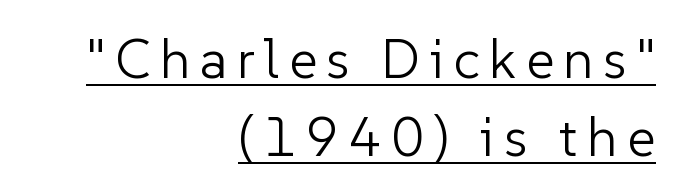
The image shows 55 px light sans-serif type, upright; set right-aligned, normal line spacing (1.41x), underlined; low stroke contrast and a medium x-height.
